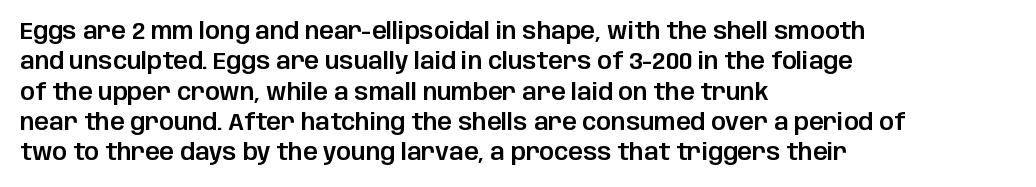
The image shows 23 px text type, upright; set left-aligned, normal line spacing (1.32x), normal letter spacing, not underlined.
